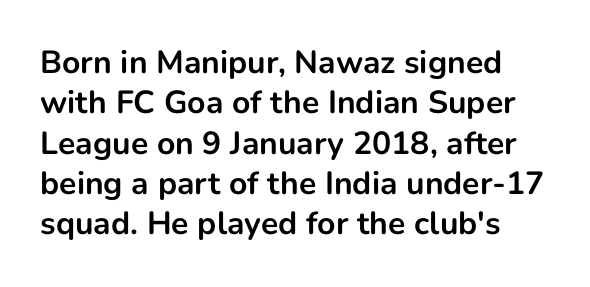
The image shows 32 px bold sans-serif type, upright; set normal line spacing (1.26x), normal letter spacing, not underlined; low stroke contrast and a medium x-height.
